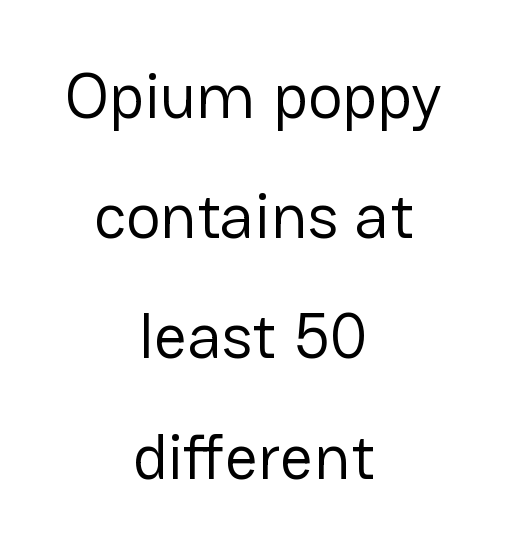
{"serif": "no", "italic": "no", "bold": "no", "weight": "regular", "width": "normal", "stroke_contrast": "low", "x_height": "medium", "monospaced": "no", "underline": "no", "align": "center", "line_spacing_ratio": 1.85, "letter_spacing": "normal", "letter_spacing_em": 0.0, "glyph_px": 65}
